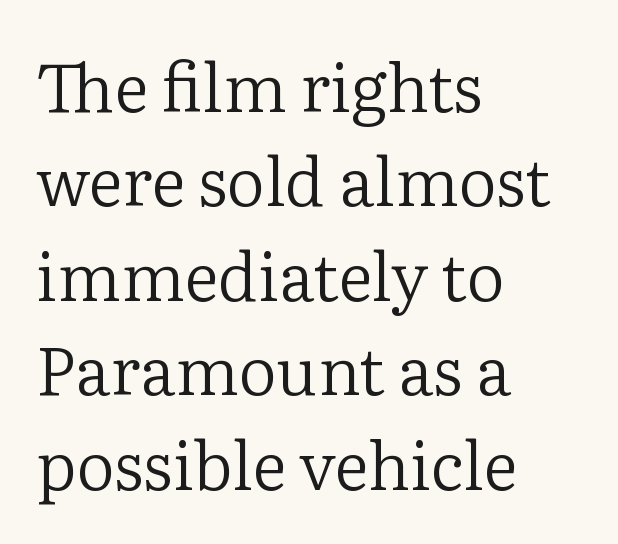
The image shows 67 px regular-weight serif type, upright; set left-aligned, normal line spacing (1.41x), normal letter spacing, not underlined; low stroke contrast and a medium x-height.
